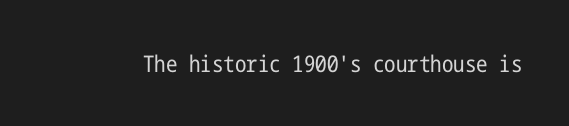
The image shows 23 px text type, upright; set normal letter spacing, not underlined.
